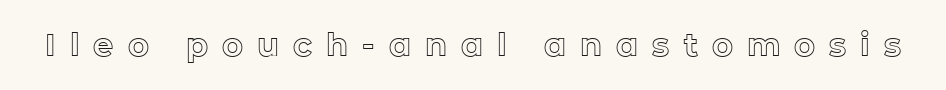
{"italic": "no", "width": "normal", "x_height": "medium", "monospaced": "no", "underline": "no", "letter_spacing": "wide", "letter_spacing_em": 0.44, "glyph_px": 32}
